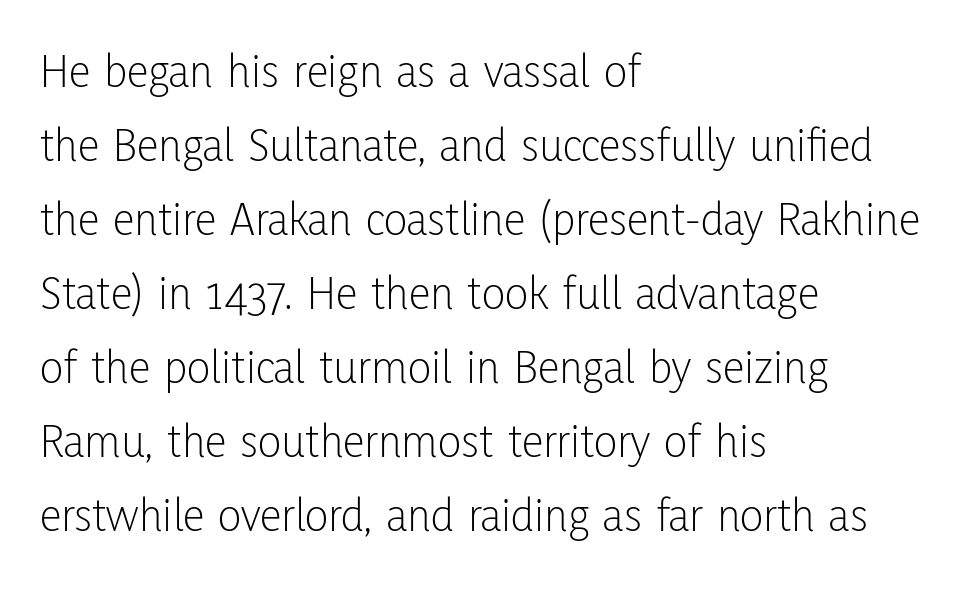
Q: Is the text bold? A: No.
Q: Is the text italic (slanted)? A: No, it is upright.
Q: Is the typeface a serif or a sans-serif typeface? A: Sans-serif.
Q: Is the text underlined? A: No.
Q: How is the paragraph aligned? A: Left-aligned.
Q: Is the spacing between letters normal or unusually wide? A: Normal.
Q: Is the spacing between lines tight, normal or loose? A: Normal.
Q: Width (condensed, normal, or wide)? A: Condensed.
Q: Stroke contrast? A: Low.
Q: x-height? A: Medium.
Q: Monospaced? A: No.
